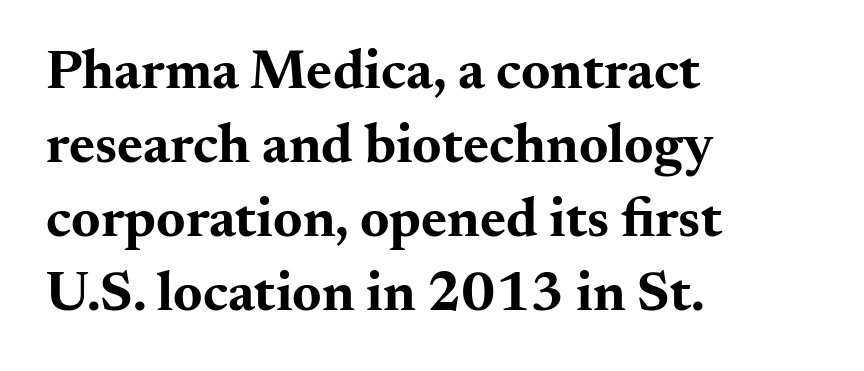
Q: Is the text bold? A: Yes.
Q: Is the text italic (slanted)? A: No, it is upright.
Q: Is the typeface a serif or a sans-serif typeface? A: Serif.
Q: Is the text underlined? A: No.
Q: How is the paragraph aligned? A: Left-aligned.
Q: Is the spacing between letters normal or unusually wide? A: Normal.
Q: Is the spacing between lines tight, normal or loose? A: Normal.
Q: Width (condensed, normal, or wide)? A: Wide.
Q: Stroke contrast? A: Medium.
Q: x-height? A: Small.
Q: Monospaced? A: No.
